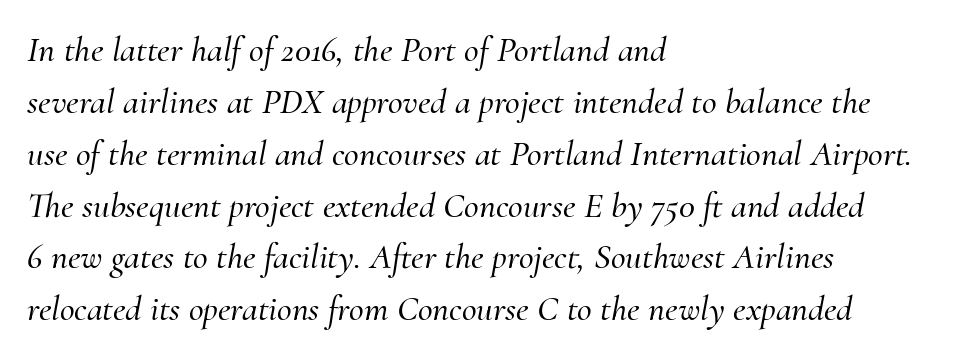
The image shows 36 px serif type, italic (leaning right); set left-aligned, normal line spacing (1.44x), normal letter spacing, not underlined; medium stroke contrast and a small x-height.
